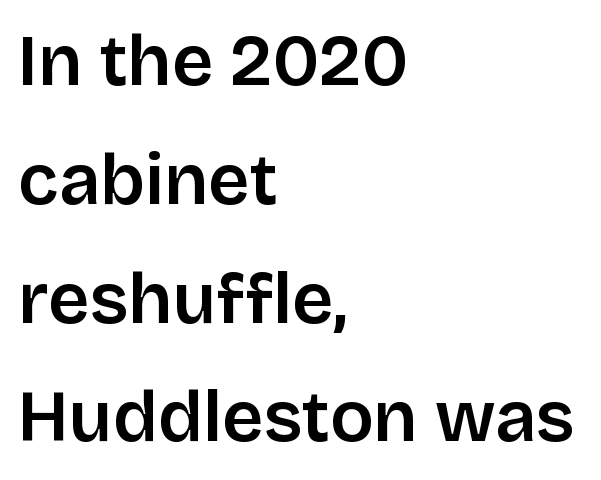
{"serif": "no", "italic": "no", "width": "normal", "stroke_contrast": "low", "x_height": "large", "monospaced": "no", "underline": "no", "align": "left", "line_spacing": "normal", "line_spacing_ratio": 1.65, "letter_spacing": "normal", "letter_spacing_em": 0.0, "glyph_px": 72}
